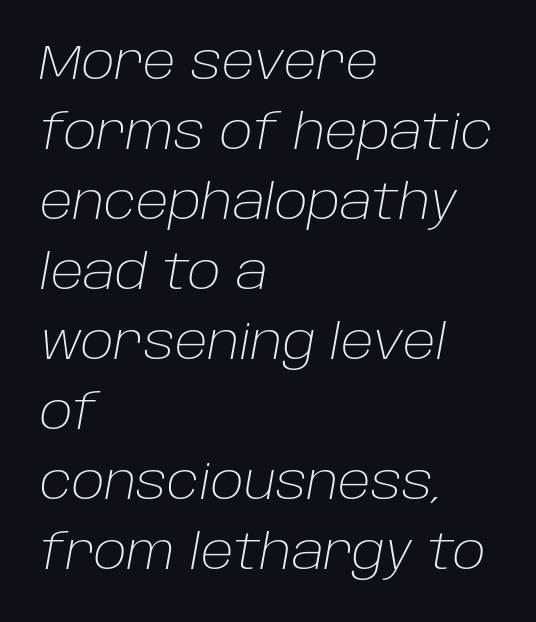
The image shows 49 px light type, italic (leaning right); set left-aligned, normal line spacing (1.43x), normal letter spacing, not underlined; low stroke contrast and a large x-height.
